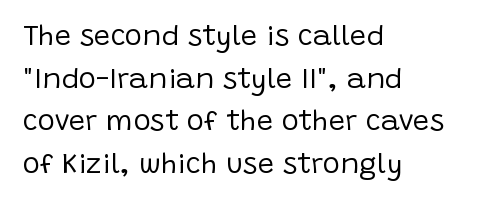
{"serif": "no", "italic": "no", "bold": "no", "weight": "regular", "width": "normal", "stroke_contrast": "low", "x_height": "large", "monospaced": "no", "underline": "no", "align": "left", "line_spacing": "normal", "line_spacing_ratio": 1.47, "letter_spacing": "normal", "letter_spacing_em": 0.0, "glyph_px": 29}
